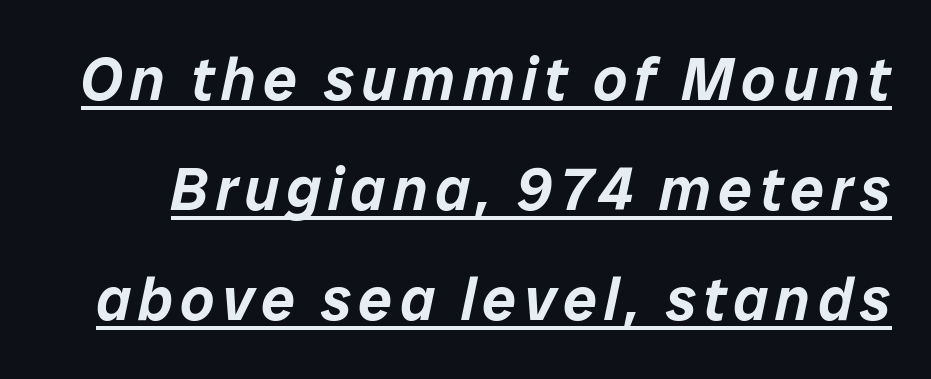
{"italic": "yes", "lean": "right", "slant_degrees": 12, "width": "normal", "stroke_contrast": "low", "x_height": "medium", "monospaced": "no", "underline": "yes", "line_spacing_ratio": 1.83, "glyph_px": 60}
